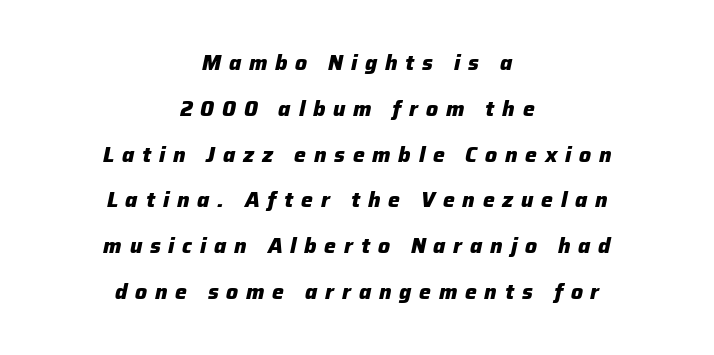
Q: Is the text bold? A: Yes.
Q: Is the text italic (slanted)? A: Yes, it leans right by about 12 degrees.
Q: Is the text underlined? A: No.
Q: How is the paragraph aligned? A: Centered.
Q: Is the spacing between letters normal or unusually wide? A: Unusually wide.
Q: Is the spacing between lines tight, normal or loose? A: Loose.
